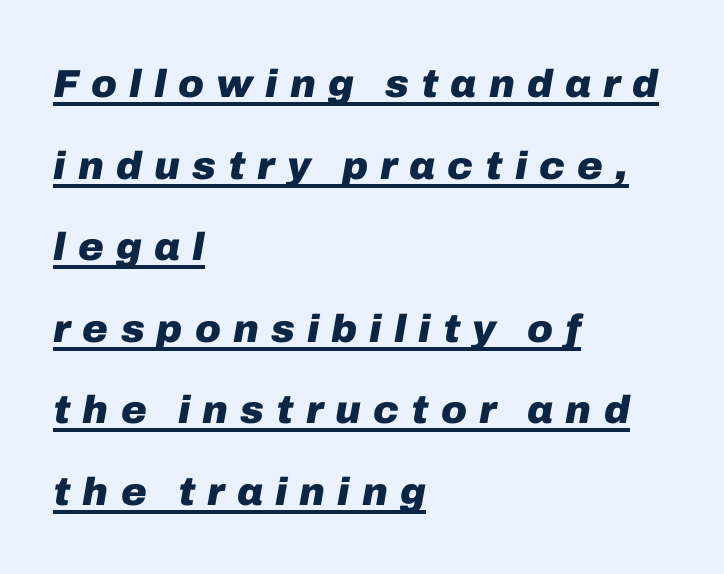
The image shows 39 px heavy type, italic (leaning right); set left-aligned, loose line spacing (2.09x), unusually wide letter spacing (+0.31 em), underlined; low stroke contrast and a medium x-height.
